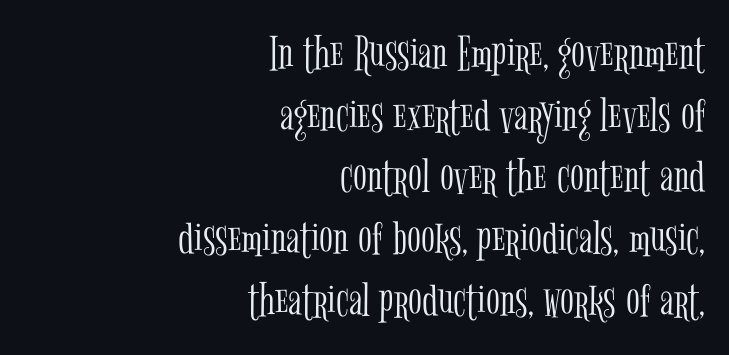
Q: Is the text bold? A: No.
Q: Is the text italic (slanted)? A: No, it is upright.
Q: Is the typeface a serif or a sans-serif typeface? A: Serif.
Q: Is the text underlined? A: No.
Q: How is the paragraph aligned? A: Right-aligned.
Q: Is the spacing between letters normal or unusually wide? A: Normal.
Q: Width (condensed, normal, or wide)? A: Condensed.
Q: Stroke contrast? A: Low.
Q: x-height? A: Medium.
Q: Monospaced? A: No.
